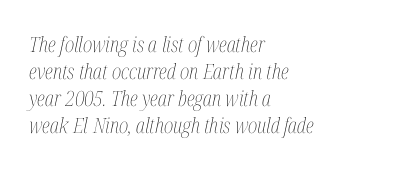
Q: Is the text bold? A: No.
Q: Is the text italic (slanted)? A: Yes, it leans right by about 12 degrees.
Q: Is the text underlined? A: No.
Q: How is the paragraph aligned? A: Left-aligned.
Q: Is the spacing between letters normal or unusually wide? A: Normal.
Q: Is the spacing between lines tight, normal or loose? A: Normal.
